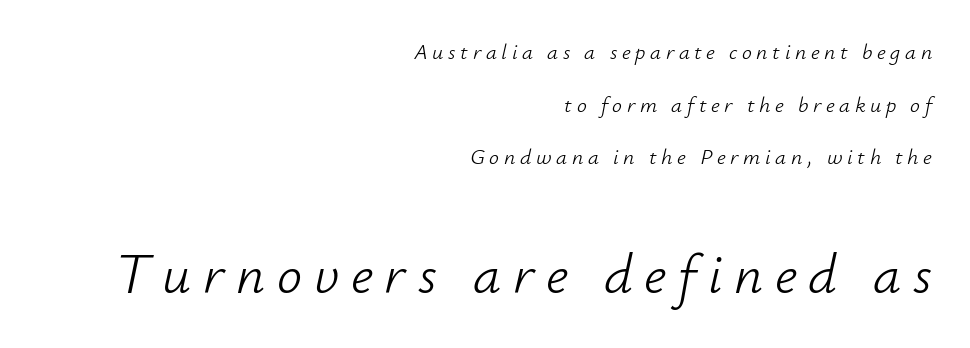
Q: Is the text bold? A: No.
Q: Is the text italic (slanted)? A: Yes, it leans right by about 12 degrees.
Q: Is the text underlined? A: No.
Q: How is the paragraph aligned? A: Right-aligned.
Q: Is the spacing between letters normal or unusually wide? A: Unusually wide.
Q: Is the spacing between lines tight, normal or loose? A: Loose.
Q: Which block of text is set in a larger size, the first (top) or the second (bottom)? A: The second (bottom) one.
Q: Width (condensed, normal, or wide)? A: Normal.
Q: Stroke contrast? A: Low.
Q: x-height? A: Small.
Q: Monospaced? A: No.
